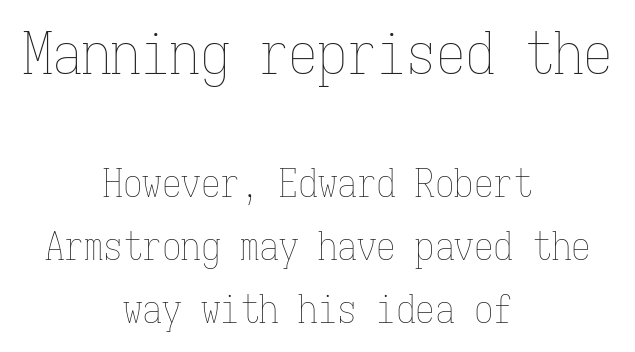
The letters stand upright; this is a roman face. This rendering leaves character spacing at its baseline value. The face used here is monospaced, like something from a code editor. Any mark beneath the type? The region is blank. If you folded the block vertically in half, each line would mirror itself in length. The lines sit at an ordinary, default distance from one another.
